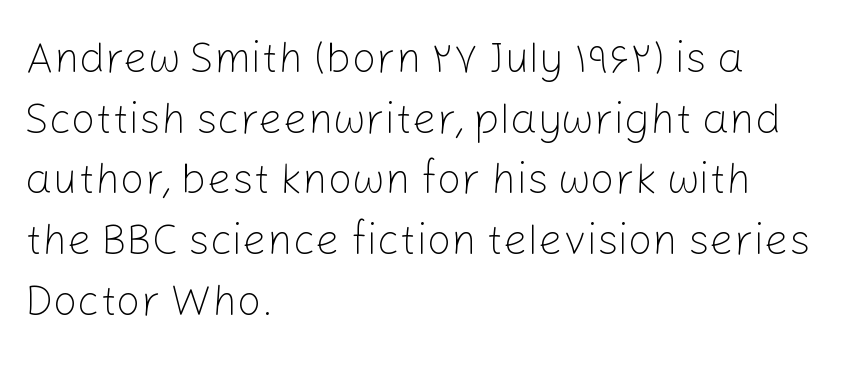
{"serif": "no", "italic": "no", "bold": "no", "weight": "light", "width": "normal", "stroke_contrast": "low", "x_height": "medium", "monospaced": "no", "underline": "no", "align": "left", "line_spacing": "normal", "line_spacing_ratio": 1.41, "letter_spacing": "normal", "letter_spacing_em": 0.0, "glyph_px": 43}
